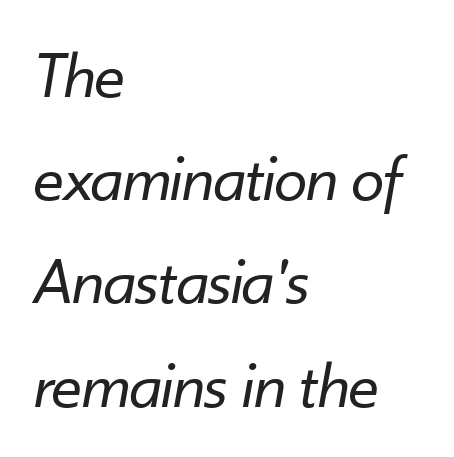
The zone under the glyphs is completely vacant. Where is the straight margin? On the left. Tracking here is standard; glyphs follow each other at the usual distance. This reads as an unemphasized weight, regular at the heaviest. Note the varied advance widths — an 'i' is clearly narrower than an 'm'.
